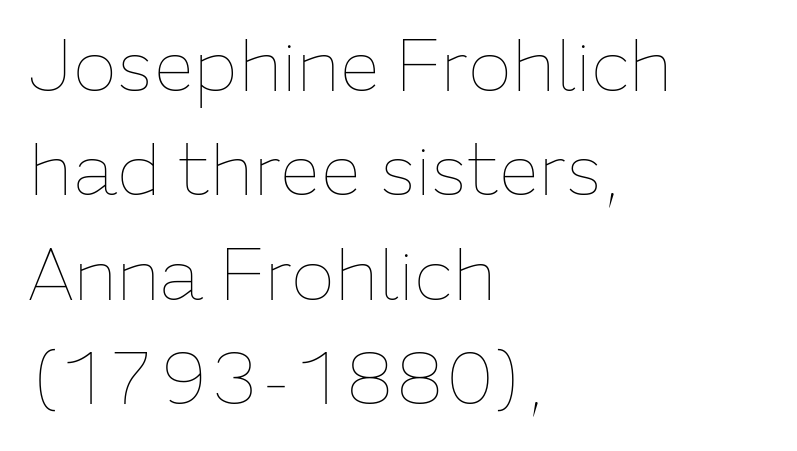
Q: Is the text bold? A: No.
Q: Is the text italic (slanted)? A: No, it is upright.
Q: Is the text underlined? A: No.
Q: How is the paragraph aligned? A: Left-aligned.
Q: Is the spacing between letters normal or unusually wide? A: Normal.
Q: Is the spacing between lines tight, normal or loose? A: Normal.
Q: Width (condensed, normal, or wide)? A: Normal.
Q: Stroke contrast? A: Low.
Q: x-height? A: Medium.
Q: Monospaced? A: No.
